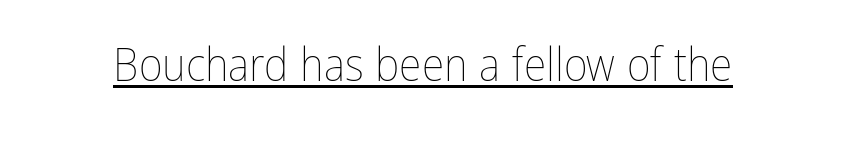
{"italic": "no", "bold": "no", "weight": "thin", "width": "condensed", "stroke_contrast": "low", "x_height": "medium", "monospaced": "no", "underline": "yes", "letter_spacing": "normal", "letter_spacing_em": 0.0, "glyph_px": 46}
